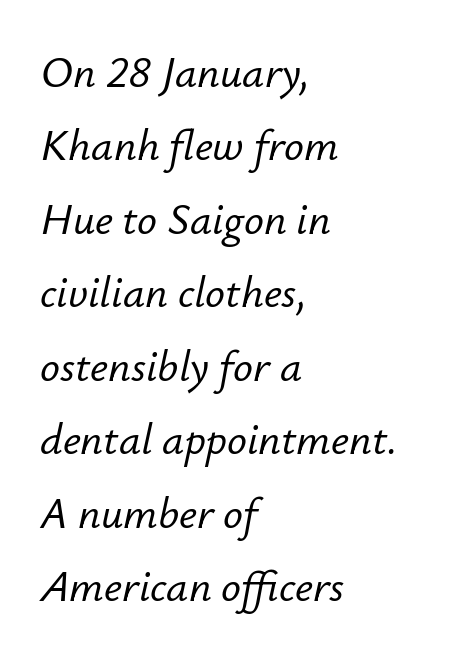
The image shows 44 px text type, italic (leaning right); set left-aligned, normal line spacing (1.67x), normal letter spacing, not underlined; low stroke contrast and a small x-height.
